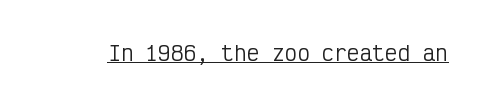
Q: Is the text bold? A: No.
Q: Is the text italic (slanted)? A: No, it is upright.
Q: Is the text underlined? A: Yes.
Q: Is the spacing between letters normal or unusually wide? A: Normal.
